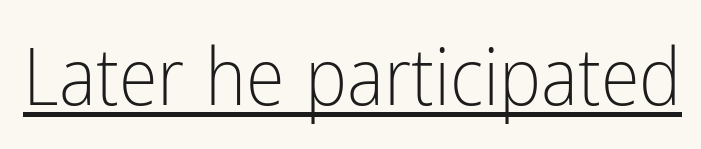
{"serif": "no", "italic": "no", "bold": "no", "weight": "light", "width": "condensed", "stroke_contrast": "low", "x_height": "medium", "monospaced": "no", "underline": "yes", "letter_spacing": "normal", "letter_spacing_em": 0.0, "glyph_px": 79}
